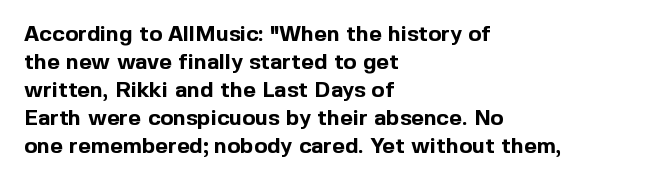
{"italic": "no", "bold": "yes", "underline": "no", "align": "left", "line_spacing": "normal", "line_spacing_ratio": 1.27, "letter_spacing": "normal", "letter_spacing_em": 0.0, "glyph_px": 22}
